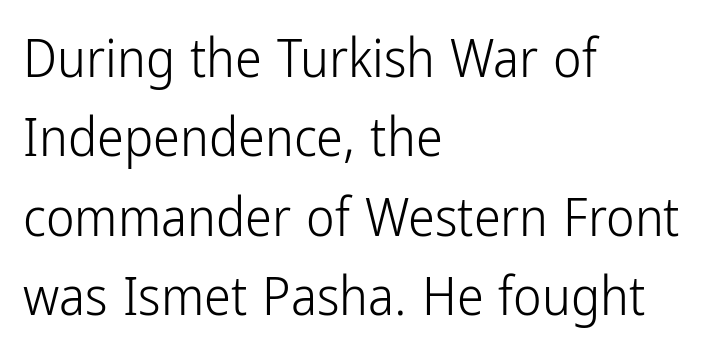
The rag falls on the right side of this text block. Does the lettering tilt? It doesn't — this is upright. The typesetting does not lean heavy: it is not bold. Serifs: no, the terminals of the letterforms are clean. The type is set solid horizontally, with unmodified tracking.
